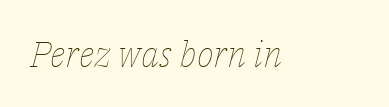
This sample has the flowing, uneven cadence of proportional lettering. Weight class: somewhere from thin through regular. Anything drawn beneath the words? Only blank space. No extra tracking has been applied to these lines. Italic? Definitely — the glyphs are oblique.
